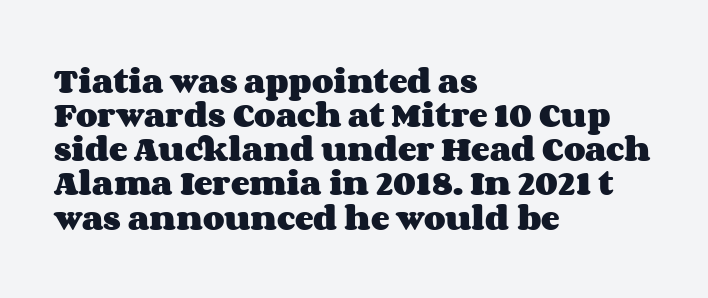
Q: Is the text bold? A: Yes.
Q: Is the text italic (slanted)? A: No, it is upright.
Q: Is the text underlined? A: No.
Q: How is the paragraph aligned? A: Left-aligned.
Q: Is the spacing between letters normal or unusually wide? A: Normal.
Q: Width (condensed, normal, or wide)? A: Wide.
Q: Stroke contrast? A: Medium.
Q: x-height? A: Large.
Q: Monospaced? A: No.
